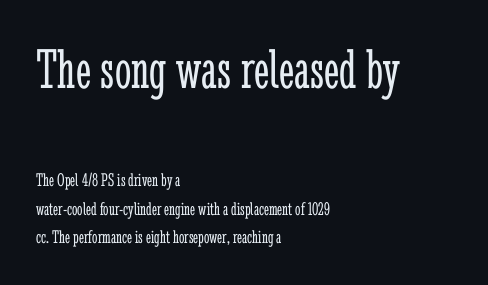
The font family rendered here belongs to the serif group. Think standard paragraph weight, or any step lighter than that. Beneath every word, the page is bare. The leading is moderate, giving the passage an even texture. The paragraph has a hard left edge and a soft right edge. The letters stand upright; this is a roman face.
